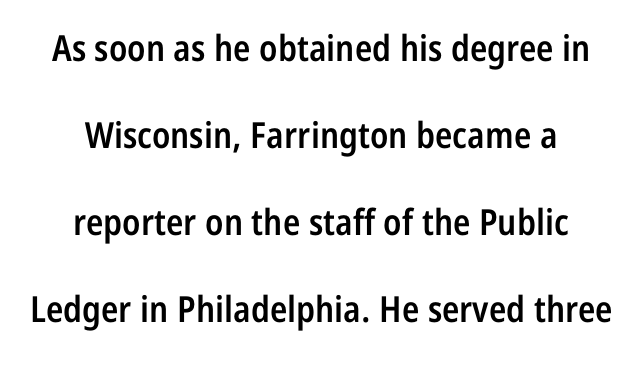
Each line is balanced around a shared central axis. Successive baselines arrive slowly, with a big drop between each. Do the characters align in a grid? No, the font is proportional. Anything drawn beneath the words? Only blank space. You can tell it's not italic because the verticals are truly vertical. Check where the strokes stop: nothing finishes them off — pure sans.
